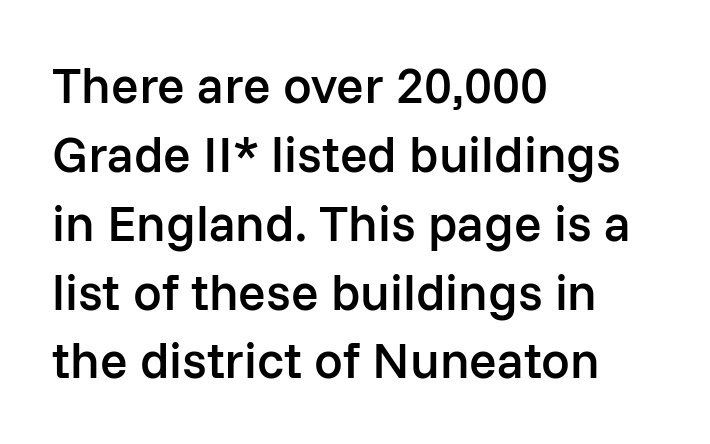
Normally led — the rows are evenly, conventionally spaced. Bare-footed words on every line. The line texture is even and compact thanks to regular tracking. One-word summary of the alignment: left.
